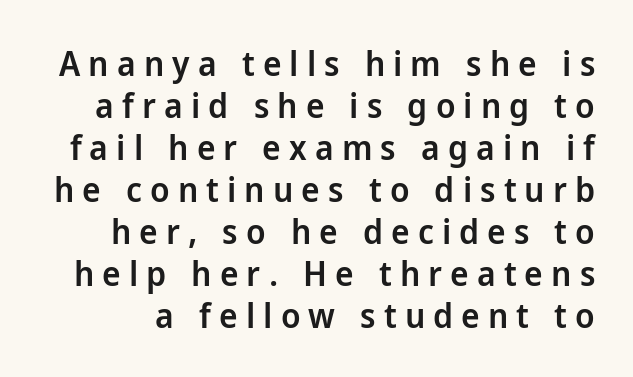
The image shows 35 px semibold sans-serif type, upright; set line spacing 1.2x, unusually wide letter spacing (+0.23 em), not underlined; low stroke contrast and a medium x-height.
